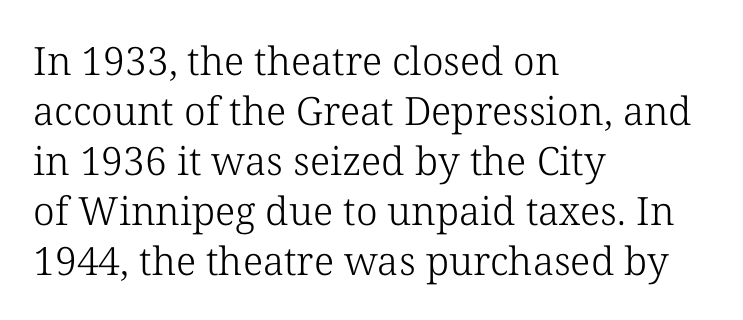
Caption: multi-line text, flush left, ragged right. A typesetter would call this leading conventional body-copy spacing. This is the regular roman posture of the typeface. Plain, unruled lines of type.
